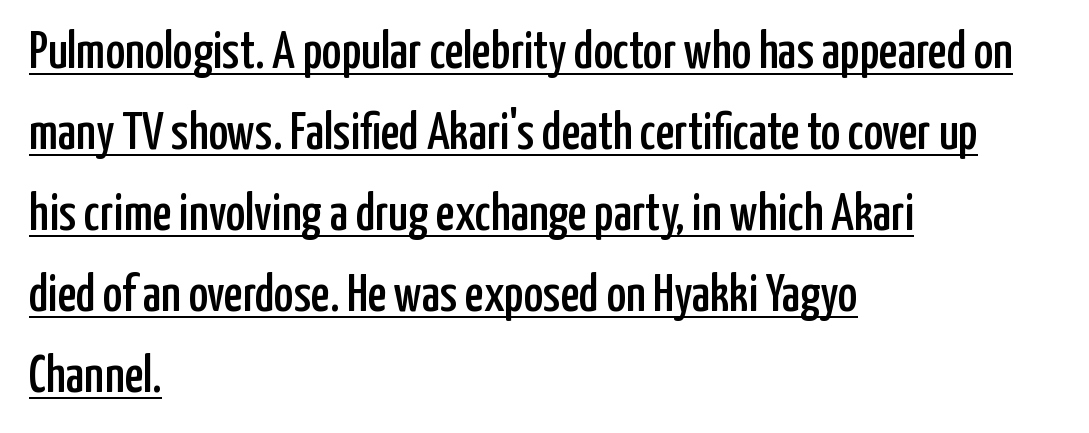
Horizontal alignment here is leftward, the default for most running prose. The tracking reads as untouched default to a designer's eye. Do the letters lean? They stand straight. Evenly set lines give the paragraph a standard silhouette.
